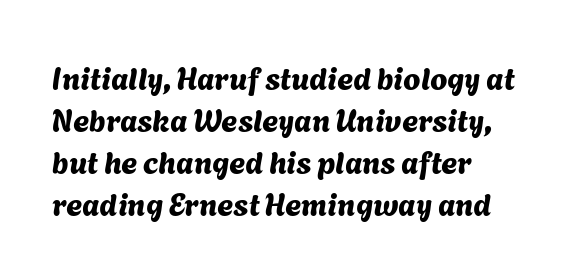
Character widths vary here, with narrow letters taking less room than wide ones. The letters carry no serifs — their stems end cleanly without finishing strokes. Vertical spacing — default. Only glyphs here, with clear space below each row. The face used here is rendered with its standard letterfit.
